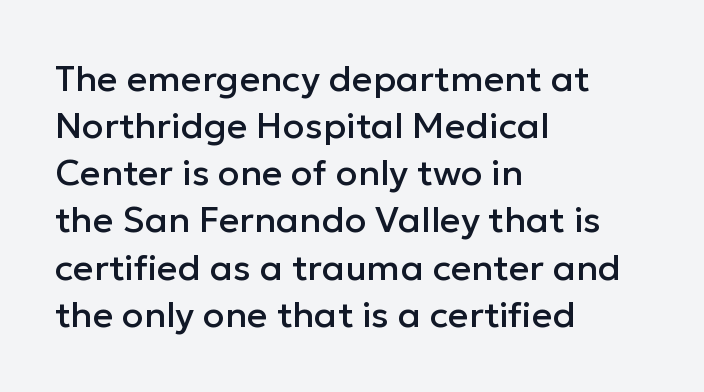
{"serif": "no", "italic": "no", "width": "normal", "stroke_contrast": "low", "x_height": "medium", "monospaced": "no", "underline": "no", "align": "left", "line_spacing": "normal", "line_spacing_ratio": 1.31, "letter_spacing": "normal", "letter_spacing_em": 0.0, "glyph_px": 36}
